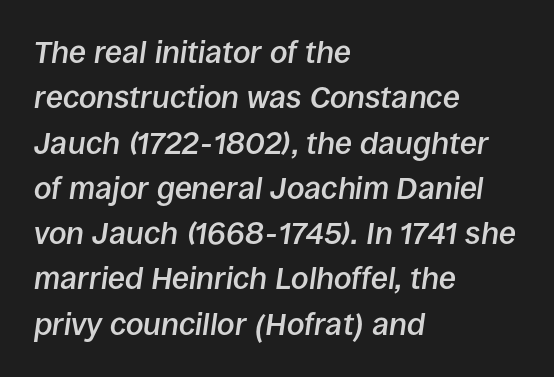
Q: Is the text bold? A: Semi-bold.
Q: Is the text italic (slanted)? A: Yes, it leans right by about 8 degrees.
Q: Is the text underlined? A: No.
Q: How is the paragraph aligned? A: Left-aligned.
Q: Is the spacing between letters normal or unusually wide? A: Normal.
Q: Is the spacing between lines tight, normal or loose? A: Normal.
Q: Width (condensed, normal, or wide)? A: Normal.
Q: Stroke contrast? A: Low.
Q: x-height? A: Large.
Q: Monospaced? A: No.
